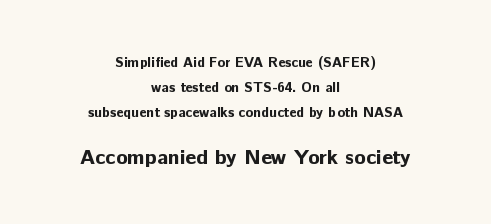
Q: Is the text bold? A: Yes.
Q: Is the text italic (slanted)? A: No, it is upright.
Q: Is the text underlined? A: No.
Q: How is the paragraph aligned? A: Centered.
Q: Is the spacing between letters normal or unusually wide? A: Normal.
Q: Which block of text is set in a larger size, the first (top) or the second (bottom)? A: The second (bottom) one.
